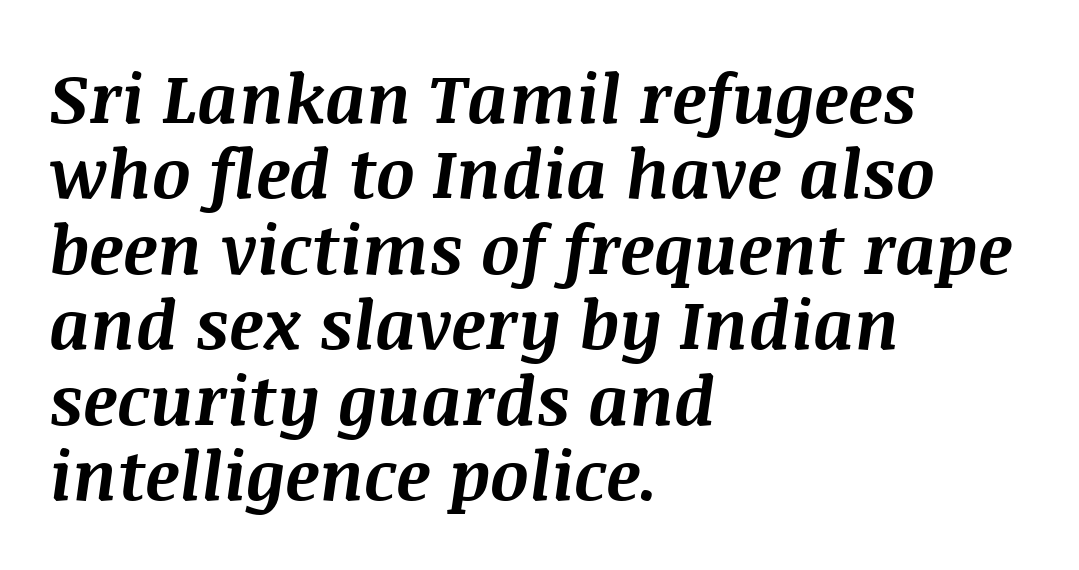
A typesetter would mark this as italic. Is this a fixed-width face? No — the glyphs have proportional, varying widths. The words here are not underlined. Each word holds together tightly as a unit, with standard inter-letter gaps. The passage is arranged the way most books set body copy — flush left. The passage shown stacks its lines with hardly any gap.
